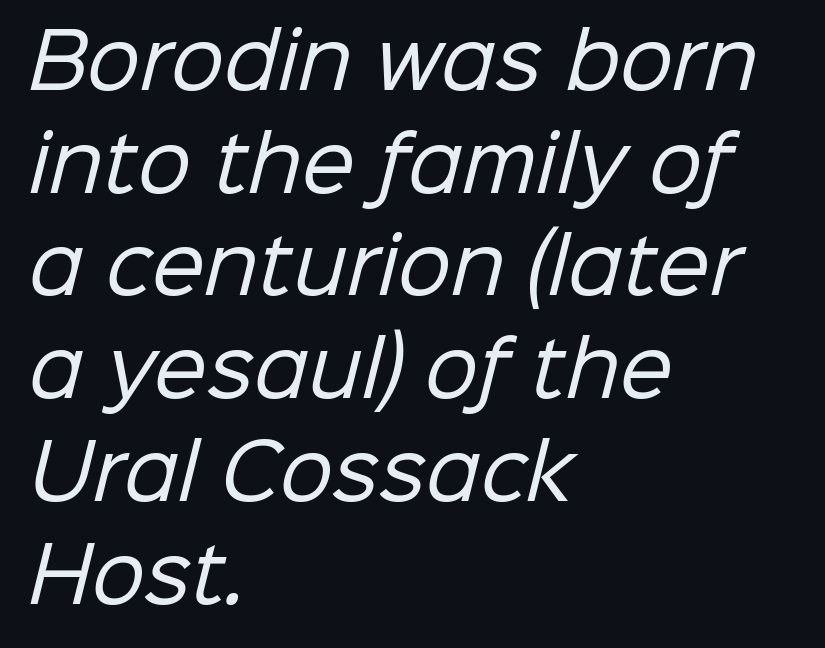
Q: Is the text bold? A: No.
Q: Is the typeface a serif or a sans-serif typeface? A: Sans-serif.
Q: Is the text underlined? A: No.
Q: How is the paragraph aligned? A: Left-aligned.
Q: Is the spacing between letters normal or unusually wide? A: Normal.
Q: Is the spacing between lines tight, normal or loose? A: Normal.
Q: Width (condensed, normal, or wide)? A: Normal.
Q: Stroke contrast? A: Low.
Q: x-height? A: Medium.
Q: Monospaced? A: No.
